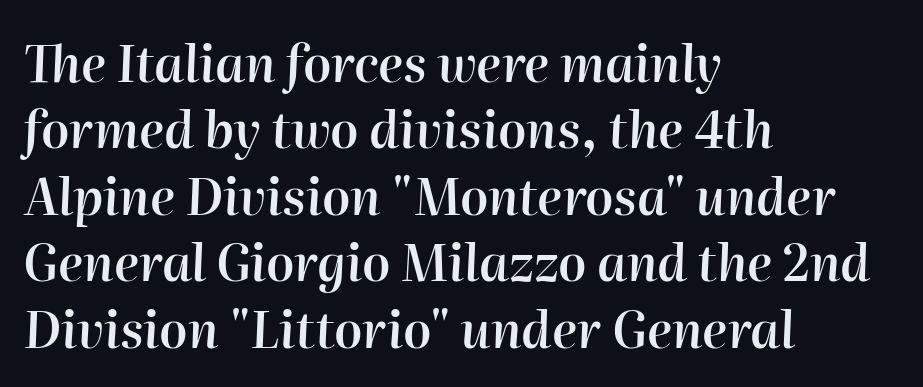
Between one letter and the next there's only the usual sliver of space. Type without underlining. Character widths vary here, with narrow letters taking less room than wide ones. The text carries the slant typical of an italic or oblique font.
